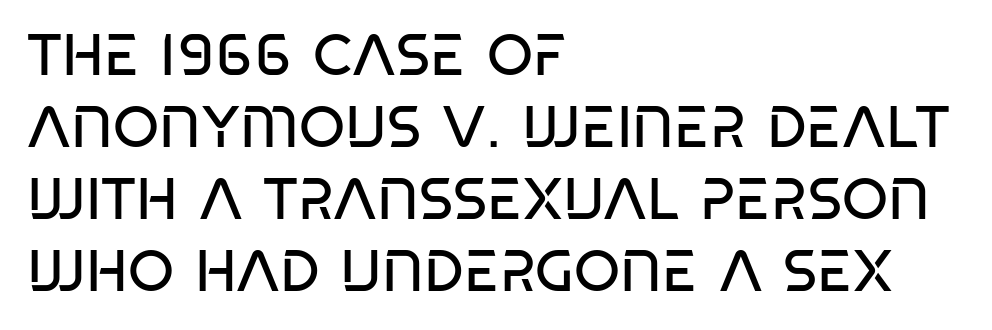
Does the lettering tilt? It doesn't — this is upright. Stroke terminals: plain, sans-serif. The letters advance in unequal steps, a hallmark of proportional type. The space directly below the letters is spotless. Teacher's note: observe the even left margin — that is flush-left alignment. Each stroke keeps to a modest, everyday thickness or less.
